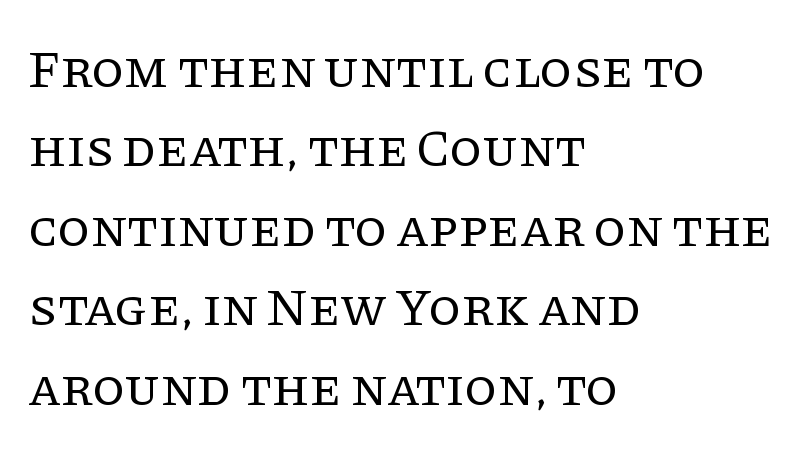
Q: Is the text bold? A: No.
Q: Is the text italic (slanted)? A: No, it is upright.
Q: Is the typeface a serif or a sans-serif typeface? A: Serif.
Q: Is the text underlined? A: No.
Q: How is the paragraph aligned? A: Left-aligned.
Q: Is the spacing between letters normal or unusually wide? A: Normal.
Q: Is the spacing between lines tight, normal or loose? A: Normal.
Q: Width (condensed, normal, or wide)? A: Normal.
Q: Stroke contrast? A: Low.
Q: x-height? A: Large.
Q: Monospaced? A: No.
